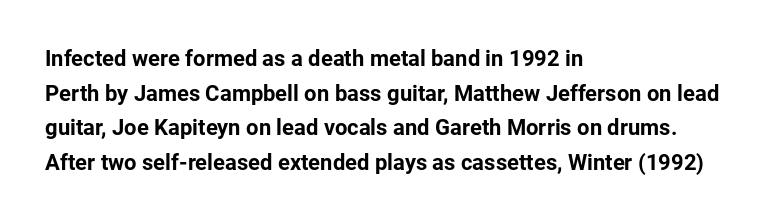
Q: Is the text bold? A: Yes.
Q: Is the text italic (slanted)? A: No, it is upright.
Q: Is the text underlined? A: No.
Q: How is the paragraph aligned? A: Left-aligned.
Q: Is the spacing between letters normal or unusually wide? A: Normal.
Q: Is the spacing between lines tight, normal or loose? A: Normal.
